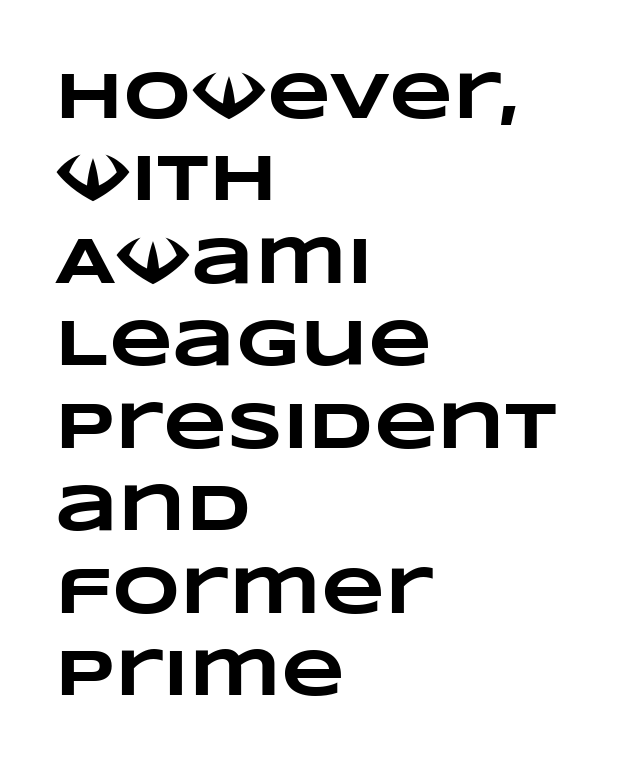
The image shows 66 px heavy, wide type; set left-aligned, normal line spacing (1.25x), normal letter spacing, not underlined; low stroke contrast and a large x-height.
